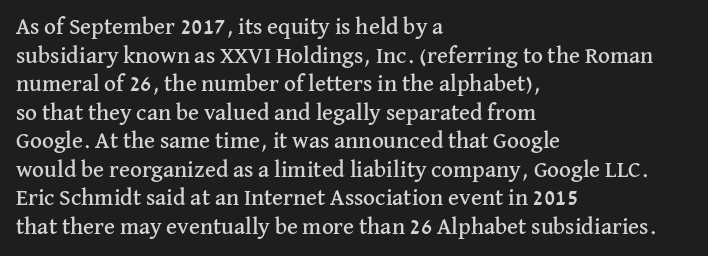
Each line starts at the same left margin while the right side varies. This sample uses plain, unmodified letter spacing. Only glyphs here, with clear space below each row. The letters stand upright; this is a roman face.
